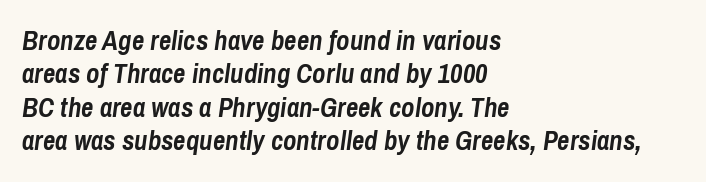
Check under the words: just untouched page. Notice how the stems are inclined rather than vertical — that's the hallmark of italics. Alignment: flush left. A full-strength bold gives these letters their thick strokes. Is the letter spacing exaggerated? No — it looks like the ordinary default.
